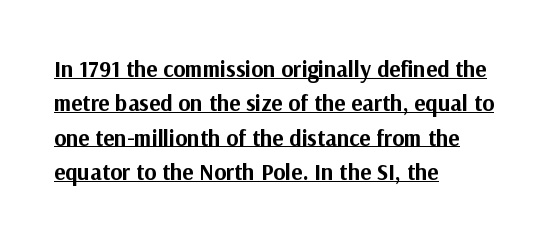
This sample keeps an unexceptional amount of space between lines. Tracking here is standard; glyphs follow each other at the usual distance. Rendered with straight, roman letterforms. These characters rest on top of a visible drawn line. As a designer I'd log this as weight 700, bold.
